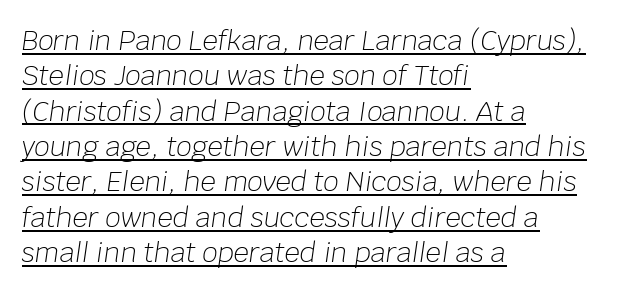
A quiet, ordinary-to-light weight characterises the typeface. Here the glyphs are tracked normally, forming tight word shapes. Every row of glyphs begins at an identical x-position on the left. The text carries the slant typical of an italic or oblique font.
